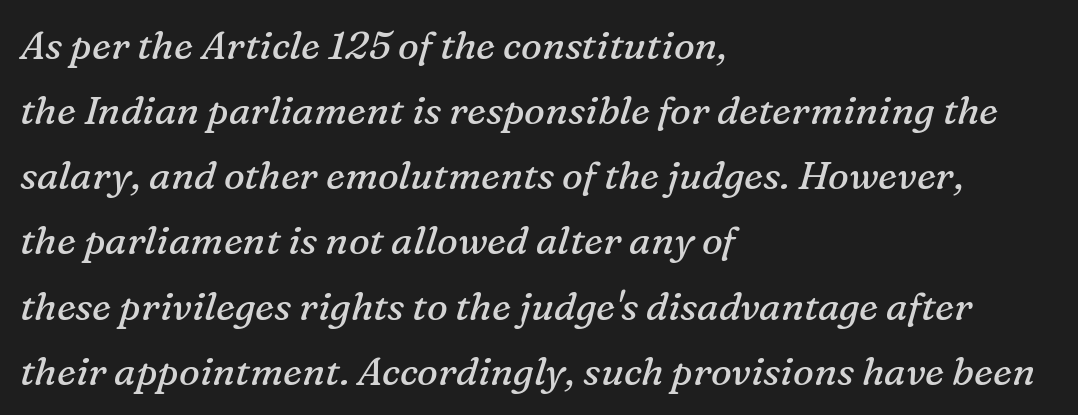
{"serif": "yes", "italic": "yes", "lean": "right", "slant_degrees": 16, "bold": "no", "weight": "regular", "width": "normal", "stroke_contrast": "medium", "x_height": "medium", "monospaced": "no", "underline": "no", "align": "left", "line_spacing": "normal", "line_spacing_ratio": 1.67, "letter_spacing": "normal", "letter_spacing_em": 0.0, "glyph_px": 39}
